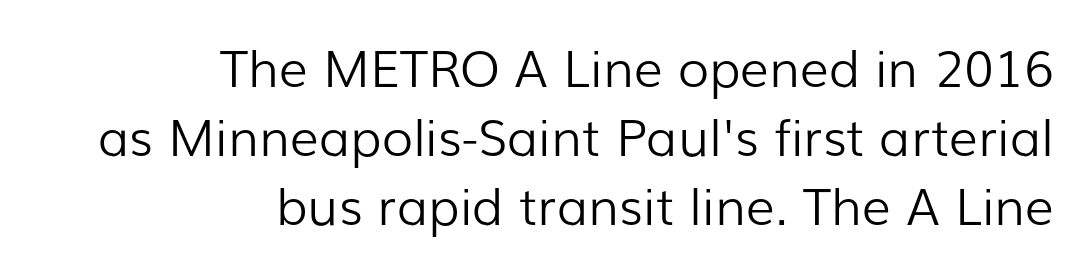
{"serif": "no", "italic": "no", "bold": "no", "weight": "light", "width": "normal", "stroke_contrast": "low", "x_height": "medium", "monospaced": "no", "underline": "no", "align": "right", "line_spacing": "normal", "line_spacing_ratio": 1.35, "letter_spacing": "normal", "letter_spacing_em": 0.0, "glyph_px": 51}
